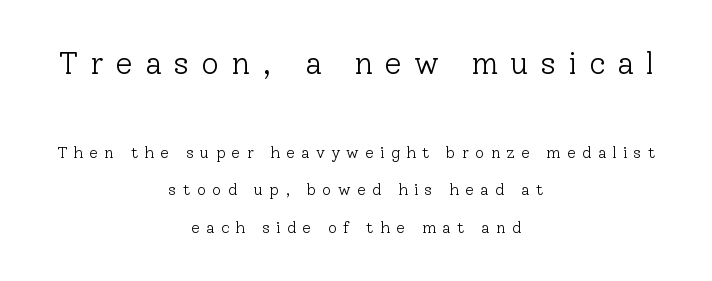
The image shows 31 px light serif type, upright; set centered, loose line spacing (2.35x), unusually wide letter spacing (+0.39 em), not underlined; the first (top) block is 1.94x larger; low stroke contrast and a medium x-height.
